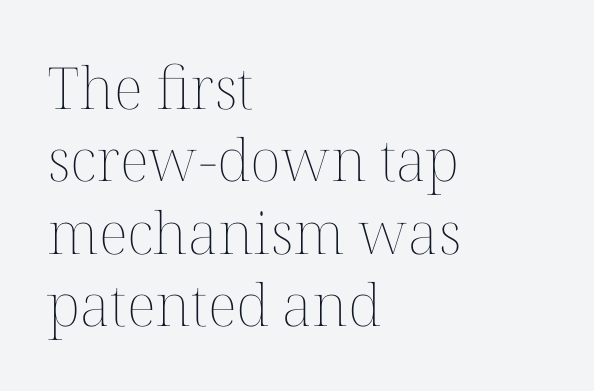
Q: Is the text bold? A: No.
Q: Is the text italic (slanted)? A: No, it is upright.
Q: Is the text underlined? A: No.
Q: How is the paragraph aligned? A: Left-aligned.
Q: Is the spacing between letters normal or unusually wide? A: Normal.
Q: Is the spacing between lines tight, normal or loose? A: Normal.
Q: Width (condensed, normal, or wide)? A: Normal.
Q: Stroke contrast? A: Medium.
Q: x-height? A: Medium.
Q: Monospaced? A: No.
